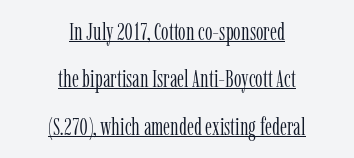
What stands out about the letter spacing? Nothing — it is the standard amount. In designer terms, the underline attribute is active on this setting. Visually the block forms a symmetrical silhouette, jagged on both flanks. This is not heavy type; no bold has been used.
